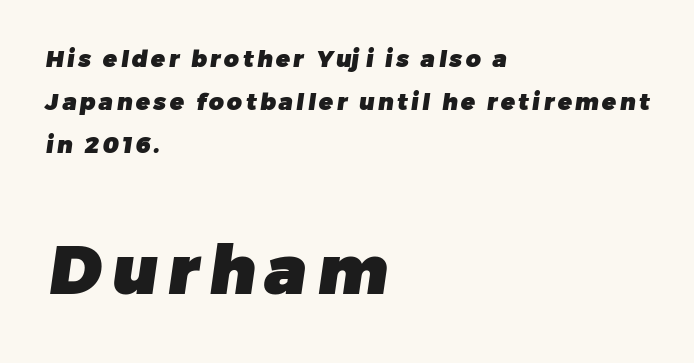
Whoever set this made the second block the dominant, larger element. If you drew a ruler down the left edge, every line would touch it. Underline: absent. Font category for this specimen: sans-serif. Note the varied advance widths — an 'i' is clearly narrower than an 'm'. Thick stems and heavy bowls — unmistakably bold.
